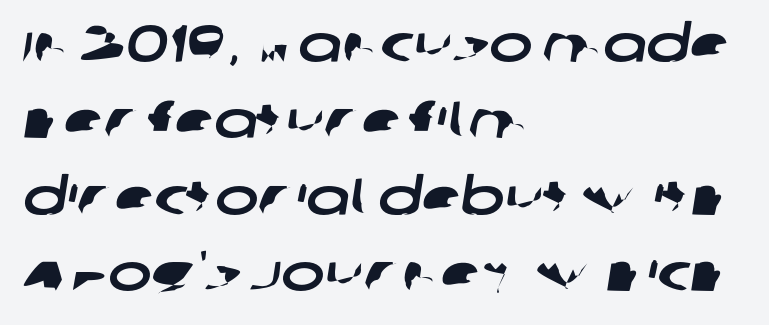
{"serif": "no", "width": "wide", "stroke_contrast": "low", "x_height": "large", "monospaced": "no", "underline": "no", "align": "left", "line_spacing": "normal", "line_spacing_ratio": 1.47, "letter_spacing": "normal", "letter_spacing_em": 0.0, "glyph_px": 52}
